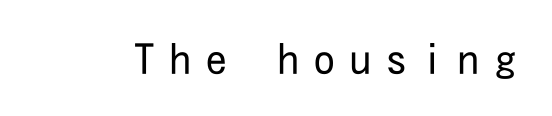
The image shows 41 px regular-weight, condensed sans-serif type, upright; set unusually wide letter spacing (+0.38 em), not underlined; low stroke contrast and a medium x-height.
